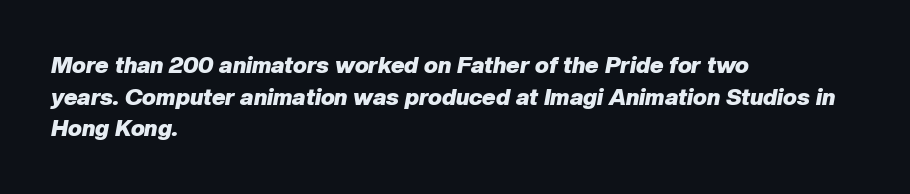
{"italic": "yes", "lean": "right", "slant_degrees": 10, "bold": "yes", "underline": "no", "align": "left", "line_spacing": "normal", "line_spacing_ratio": 1.38, "letter_spacing": "normal", "letter_spacing_em": 0.0, "glyph_px": 23}
